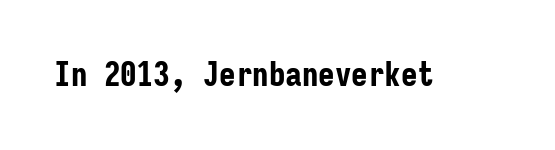
Every character sits straight up, as roman type does. Only glyphs here, with clear space below each row. Summary of weight: heavy, a full bold. The letters carry no serifs — their stems end cleanly without finishing strokes. Glyph-to-glyph distance matches everyday printed text. Spacing verdict: monospaced, one width for all characters.
